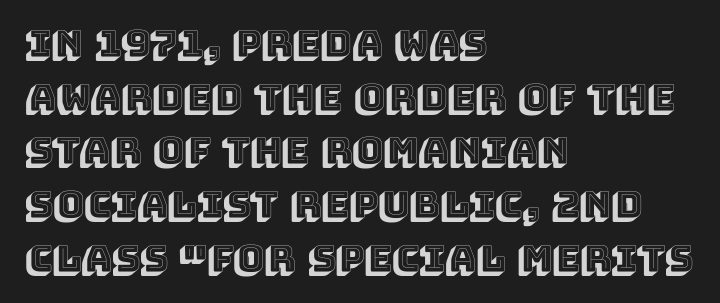
Q: Is the text italic (slanted)? A: No, it is upright.
Q: Is the text underlined? A: No.
Q: How is the paragraph aligned? A: Left-aligned.
Q: Is the spacing between letters normal or unusually wide? A: Normal.
Q: Is the spacing between lines tight, normal or loose? A: Normal.
Q: Width (condensed, normal, or wide)? A: Normal.
Q: x-height? A: Large.
Q: Monospaced? A: No.
